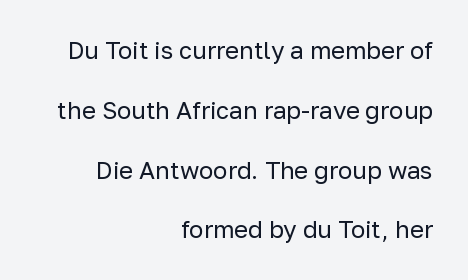
Q: Is the text bold? A: No.
Q: Is the text italic (slanted)? A: No, it is upright.
Q: Is the text underlined? A: No.
Q: How is the paragraph aligned? A: Right-aligned.
Q: Is the spacing between letters normal or unusually wide? A: Normal.
Q: Is the spacing between lines tight, normal or loose? A: Loose.
